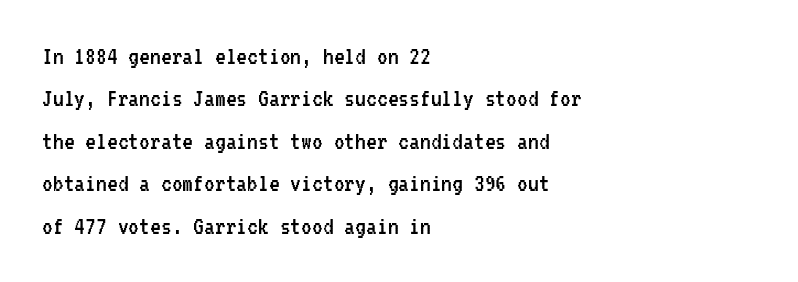
Q: Is the text bold? A: No.
Q: Is the text italic (slanted)? A: No, it is upright.
Q: Is the text underlined? A: No.
Q: How is the paragraph aligned? A: Left-aligned.
Q: Is the spacing between letters normal or unusually wide? A: Normal.
Q: Is the spacing between lines tight, normal or loose? A: Normal.
